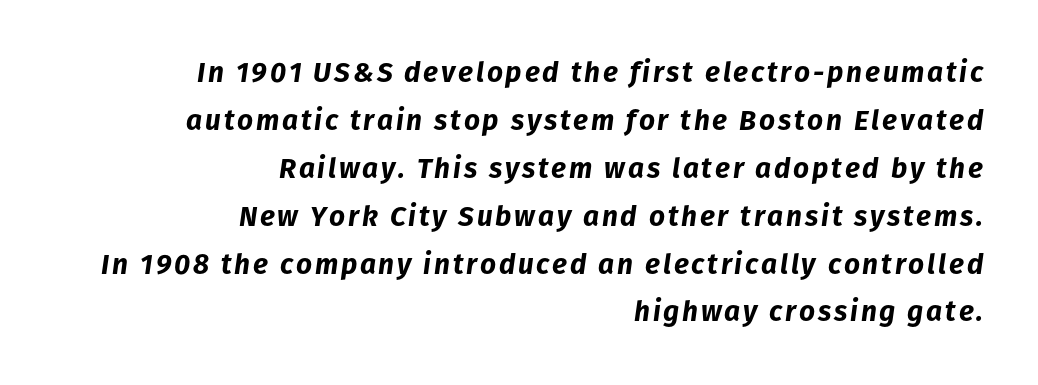
The image shows 28 px bold type, italic (leaning right); set right-aligned, line spacing 1.71x, not underlined; low stroke contrast and a medium x-height.
